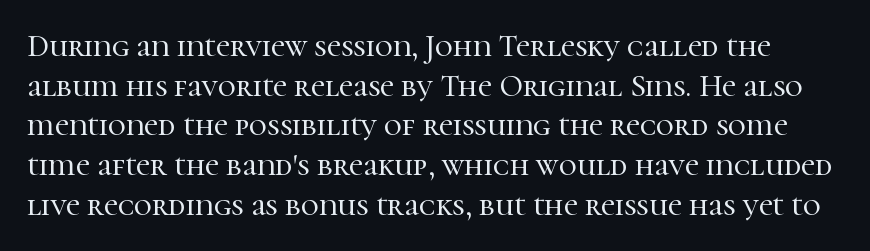
{"serif": "yes", "italic": "no", "width": "normal", "stroke_contrast": "high", "x_height": "medium", "monospaced": "no", "underline": "no", "line_spacing": "normal", "line_spacing_ratio": 1.28, "letter_spacing": "normal", "letter_spacing_em": 0.0, "glyph_px": 31}
